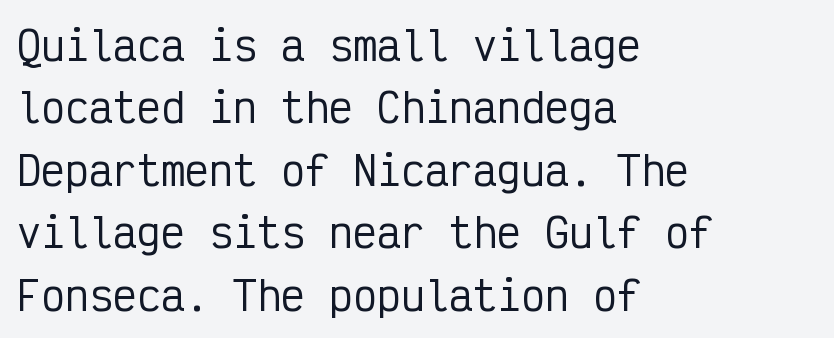
The image shows 40 px condensed sans-serif type, upright, monospaced; set left-aligned, normal line spacing (1.56x), normal letter spacing, not underlined; low stroke contrast and a medium x-height.
